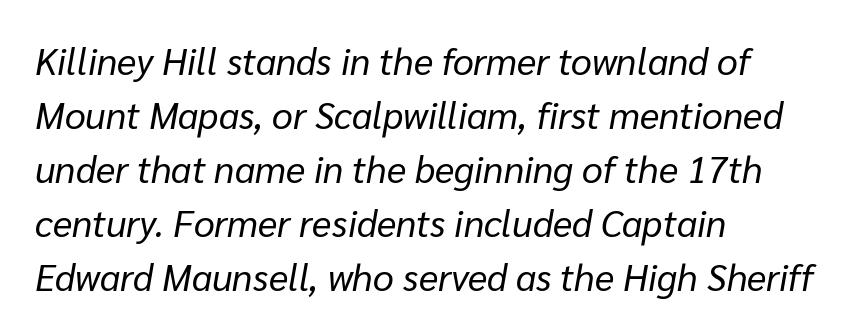
No chunkiness to these letters — they're not bold. Proportional: the letters do not fall into vertical columns. Underline: absent. Visually the block forms a straight wall on the left and a jagged coastline on the right. Does the lettering tilt? It does — this is italic.
